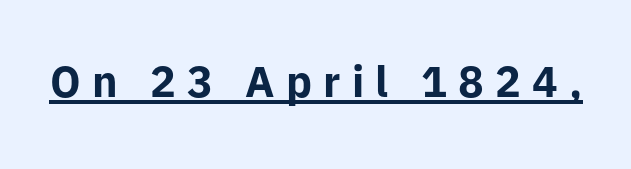
The image shows 43 px bold sans-serif type, upright; set unusually wide letter spacing (+0.26 em), underlined; low stroke contrast and a medium x-height.
